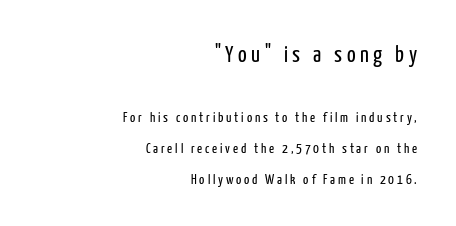
Q: Is the text bold? A: No.
Q: Is the text italic (slanted)? A: No, it is upright.
Q: Is the text underlined? A: No.
Q: How is the paragraph aligned? A: Right-aligned.
Q: Is the spacing between letters normal or unusually wide? A: Unusually wide.
Q: Is the spacing between lines tight, normal or loose? A: Loose.
Q: Which block of text is set in a larger size, the first (top) or the second (bottom)? A: The first (top) one.
